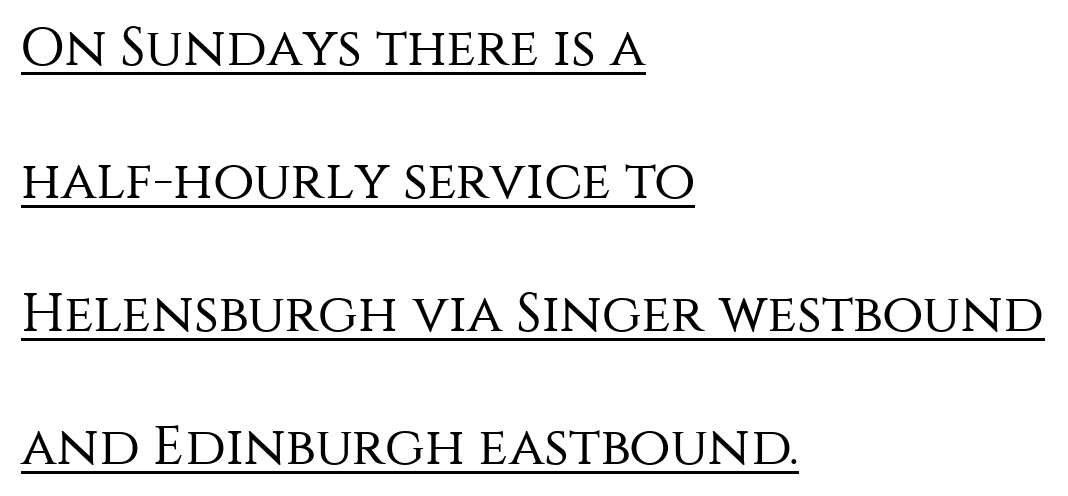
Q: Is the text bold? A: No.
Q: Is the text italic (slanted)? A: No, it is upright.
Q: Is the typeface a serif or a sans-serif typeface? A: Sans-serif.
Q: Is the text underlined? A: Yes.
Q: How is the paragraph aligned? A: Left-aligned.
Q: Is the spacing between letters normal or unusually wide? A: Normal.
Q: Is the spacing between lines tight, normal or loose? A: Loose.
Q: Width (condensed, normal, or wide)? A: Normal.
Q: Stroke contrast? A: Medium.
Q: x-height? A: Large.
Q: Monospaced? A: No.
